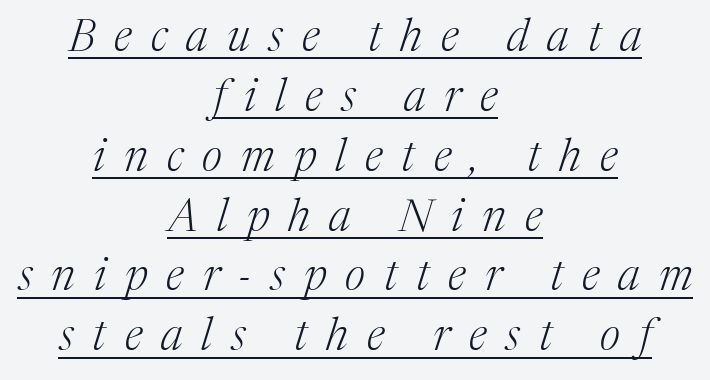
Q: Is the text bold? A: No.
Q: Is the text italic (slanted)? A: Yes, it leans right by about 17 degrees.
Q: Is the typeface a serif or a sans-serif typeface? A: Serif.
Q: Is the text underlined? A: Yes.
Q: How is the paragraph aligned? A: Centered.
Q: Is the spacing between letters normal or unusually wide? A: Unusually wide.
Q: Is the spacing between lines tight, normal or loose? A: Normal.
Q: Width (condensed, normal, or wide)? A: Normal.
Q: Stroke contrast? A: Medium.
Q: x-height? A: Medium.
Q: Monospaced? A: No.
